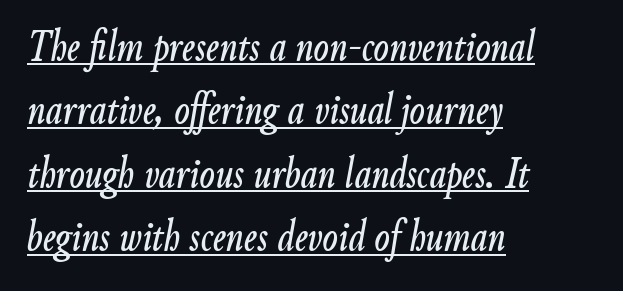
Q: Is the text italic (slanted)? A: Yes, it leans right by about 9 degrees.
Q: Is the text underlined? A: Yes.
Q: How is the paragraph aligned? A: Left-aligned.
Q: Is the spacing between letters normal or unusually wide? A: Normal.
Q: Is the spacing between lines tight, normal or loose? A: Normal.
Q: Width (condensed, normal, or wide)? A: Condensed.
Q: Stroke contrast? A: Low.
Q: x-height? A: Small.
Q: Monospaced? A: No.
